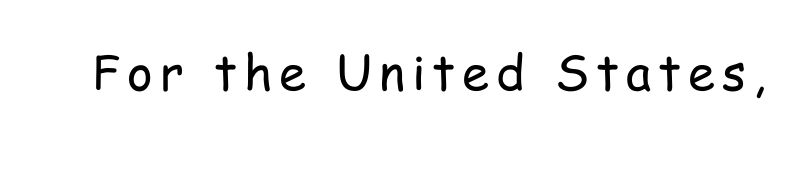
Q: Is the text bold? A: No.
Q: Is the text italic (slanted)? A: No, it is upright.
Q: Is the typeface a serif or a sans-serif typeface? A: Sans-serif.
Q: Is the text underlined? A: No.
Q: Width (condensed, normal, or wide)? A: Condensed.
Q: Stroke contrast? A: Low.
Q: x-height? A: Medium.
Q: Monospaced? A: No.
